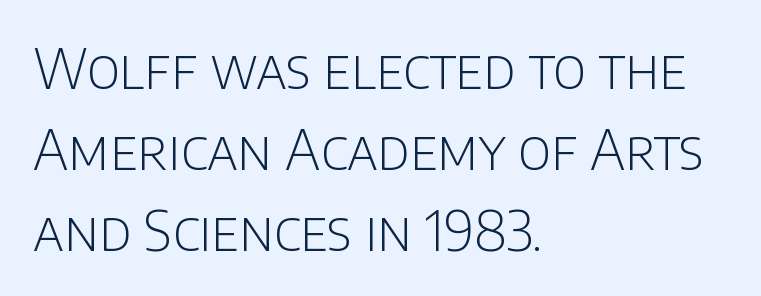
Q: Is the text bold? A: No.
Q: Is the text italic (slanted)? A: No, it is upright.
Q: Is the typeface a serif or a sans-serif typeface? A: Sans-serif.
Q: Is the text underlined? A: No.
Q: How is the paragraph aligned? A: Left-aligned.
Q: Is the spacing between letters normal or unusually wide? A: Normal.
Q: Is the spacing between lines tight, normal or loose? A: Normal.
Q: Width (condensed, normal, or wide)? A: Normal.
Q: Stroke contrast? A: Low.
Q: x-height? A: Large.
Q: Monospaced? A: No.
